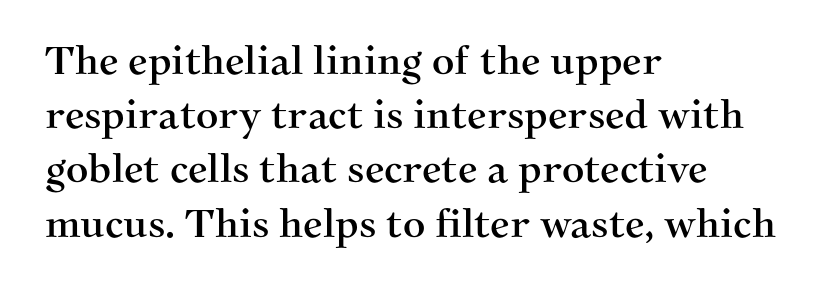
{"serif": "yes", "italic": "no", "width": "normal", "stroke_contrast": "medium", "x_height": "medium", "monospaced": "no", "underline": "no", "align": "left", "line_spacing": "normal", "line_spacing_ratio": 1.39, "letter_spacing": "normal", "letter_spacing_em": 0.0, "glyph_px": 39}
